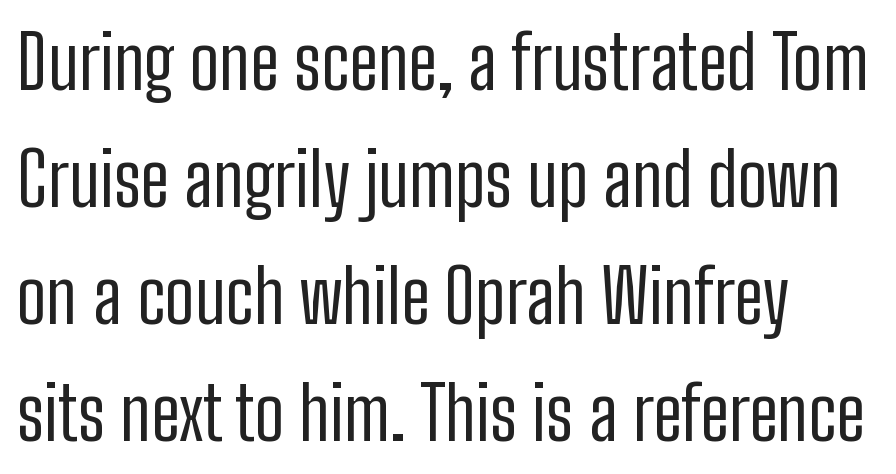
Q: Is the text bold? A: No.
Q: Is the text italic (slanted)? A: No, it is upright.
Q: Is the typeface a serif or a sans-serif typeface? A: Sans-serif.
Q: Is the text underlined? A: No.
Q: How is the paragraph aligned? A: Left-aligned.
Q: Is the spacing between letters normal or unusually wide? A: Normal.
Q: Is the spacing between lines tight, normal or loose? A: Normal.
Q: Width (condensed, normal, or wide)? A: Condensed.
Q: Stroke contrast? A: Low.
Q: x-height? A: Medium.
Q: Monospaced? A: No.
